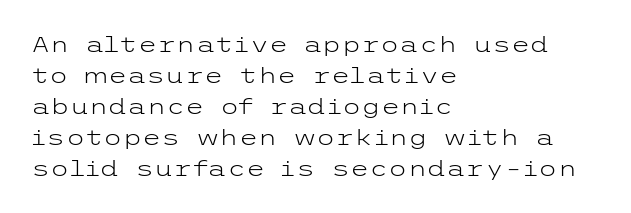
The words here are not underlined. Default kerning and tracking; the words read as compact shapes. The paragraph shown leans on its left margin. Posture: straight, roman, zero tilt. Vertical stems look standard width or narrower in stroke. Vertical spacing — default.
